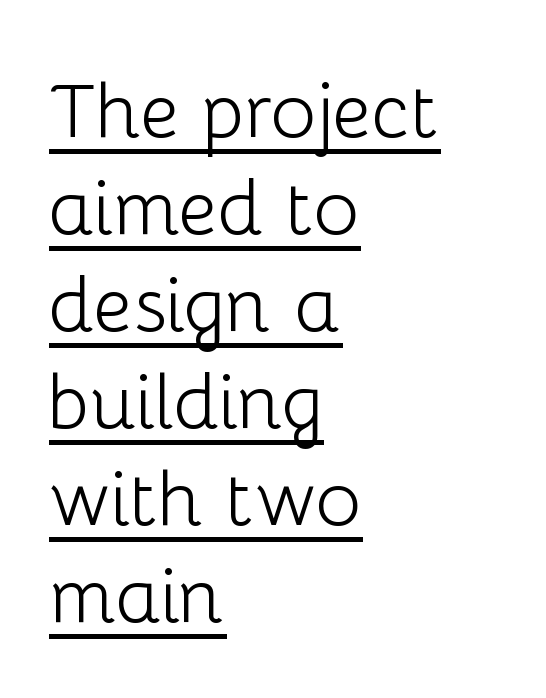
{"serif": "no", "italic": "no", "bold": "no", "weight": "light", "width": "normal", "stroke_contrast": "low", "x_height": "medium", "monospaced": "no", "underline": "yes", "align": "left", "line_spacing": "normal", "line_spacing_ratio": 1.26, "letter_spacing": "normal", "letter_spacing_em": 0.0, "glyph_px": 77}
